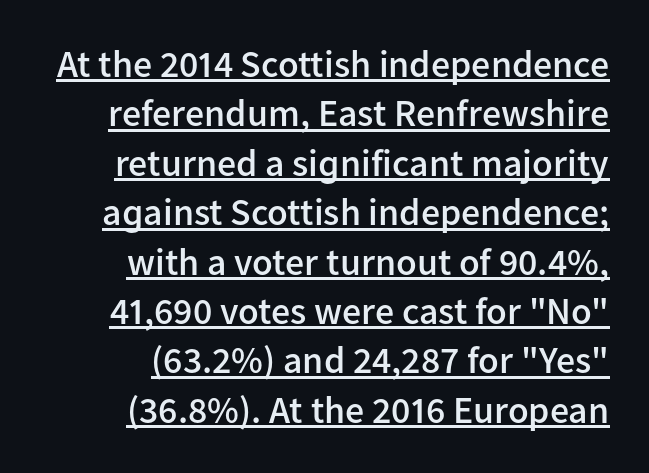
Q: Is the text bold? A: Semi-bold.
Q: Is the text italic (slanted)? A: No, it is upright.
Q: Is the typeface a serif or a sans-serif typeface? A: Sans-serif.
Q: Is the text underlined? A: Yes.
Q: How is the paragraph aligned? A: Right-aligned.
Q: Is the spacing between letters normal or unusually wide? A: Normal.
Q: Is the spacing between lines tight, normal or loose? A: Normal.
Q: Width (condensed, normal, or wide)? A: Normal.
Q: Stroke contrast? A: Low.
Q: x-height? A: Medium.
Q: Monospaced? A: No.
